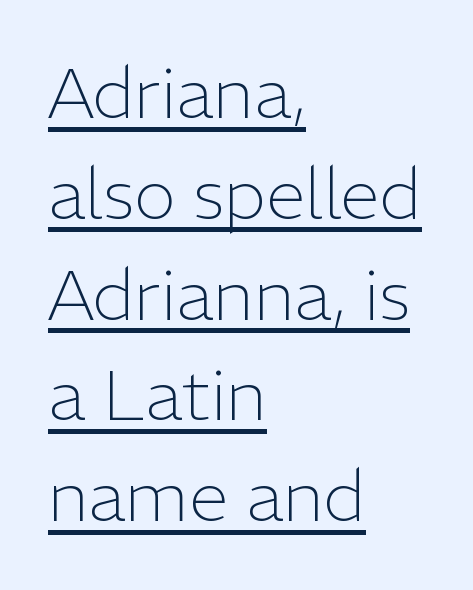
Rendered with straight, roman letterforms. Successive baselines arrive at the customary interval. Typeset ragged right — the left edge is the straight one. Underlined type.
